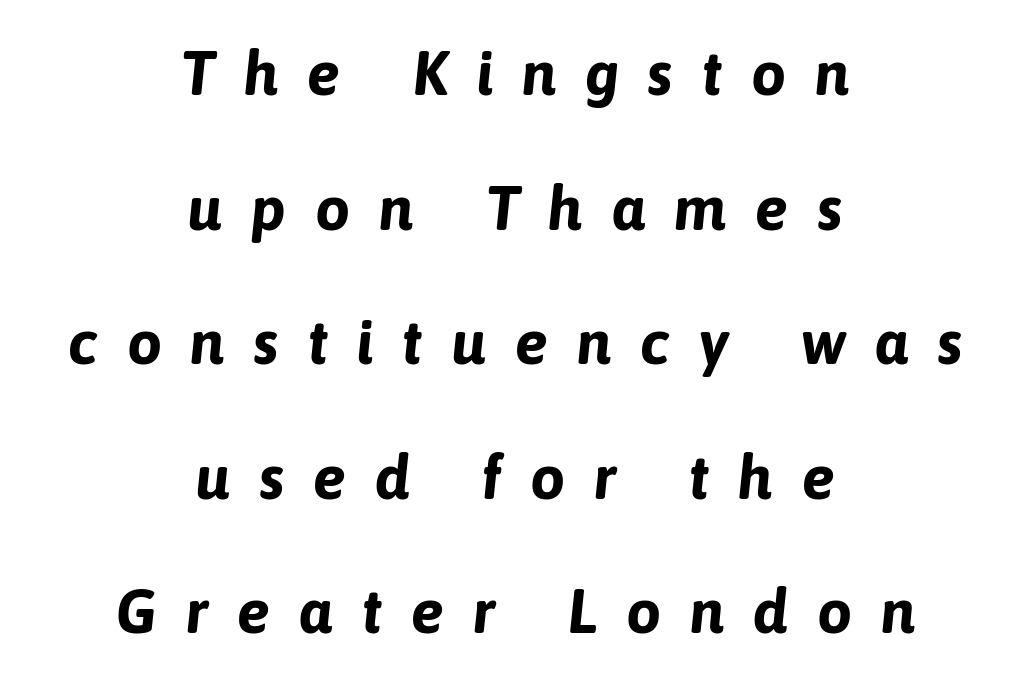
Unmarked baselines from the first word to the last. Summary of vertical rhythm: relaxed, with wide interline spacing. The tracking reads as deliberately expanded to a designer's eye. Does the copy run flush right? No — it is centered line by line.
